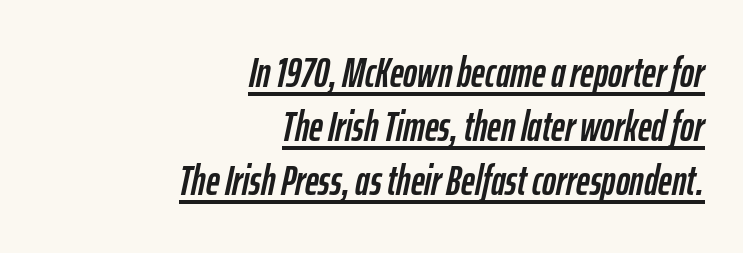
Leading: standard. The type is set solid horizontally, with unmodified tracking. Rendered with sloped, italic letterforms. The rendered words wear a rule along their underside. Spacing verdict: proportional, widths tailored to each character. In CSS terms this would be text-align: right.
